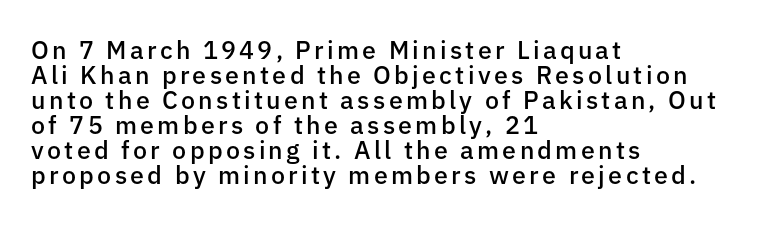
{"italic": "no", "bold": "semi", "underline": "no", "align": "left", "line_spacing": "tight", "line_spacing_ratio": 1.0, "glyph_px": 25}
